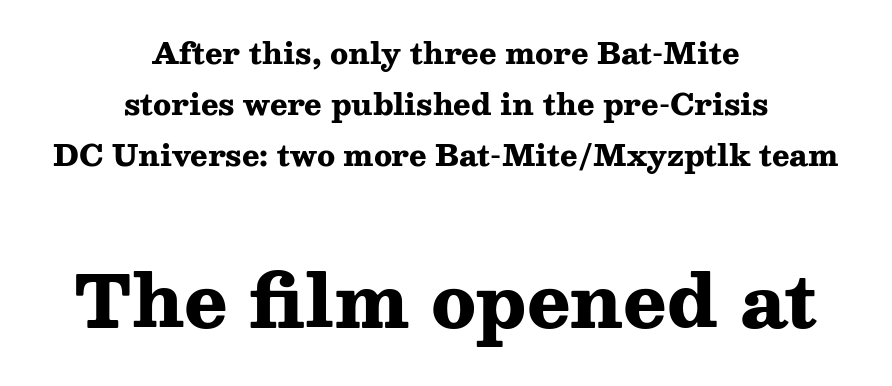
{"serif": "yes", "italic": "no", "bold": "yes", "weight": "heavy", "width": "wide", "stroke_contrast": "medium", "x_height": "medium", "monospaced": "no", "underline": "no", "align": "center", "line_spacing_ratio": 1.76, "letter_spacing": "normal", "letter_spacing_em": 0.0, "larger_block": "second", "size_ratio": 2.48, "glyph_px": 72}
